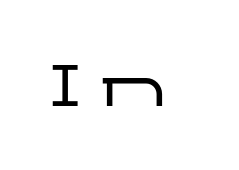
The area under the type is left untouched. Spacing verdict: proportional, widths tailored to each character. Does the type have serifs? No, each stem ends abruptly. Look at the tracking — it's clearly loosened, letters drifting apart.
